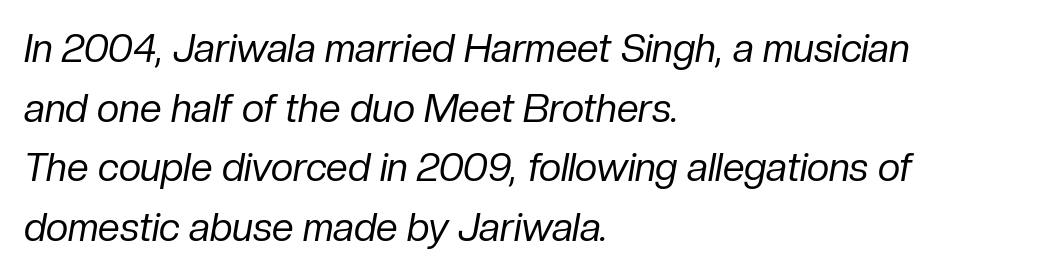
The image shows 39 px regular-weight type, italic (leaning right); set left-aligned, normal line spacing (1.53x), normal letter spacing, not underlined; low stroke contrast and a medium x-height.
